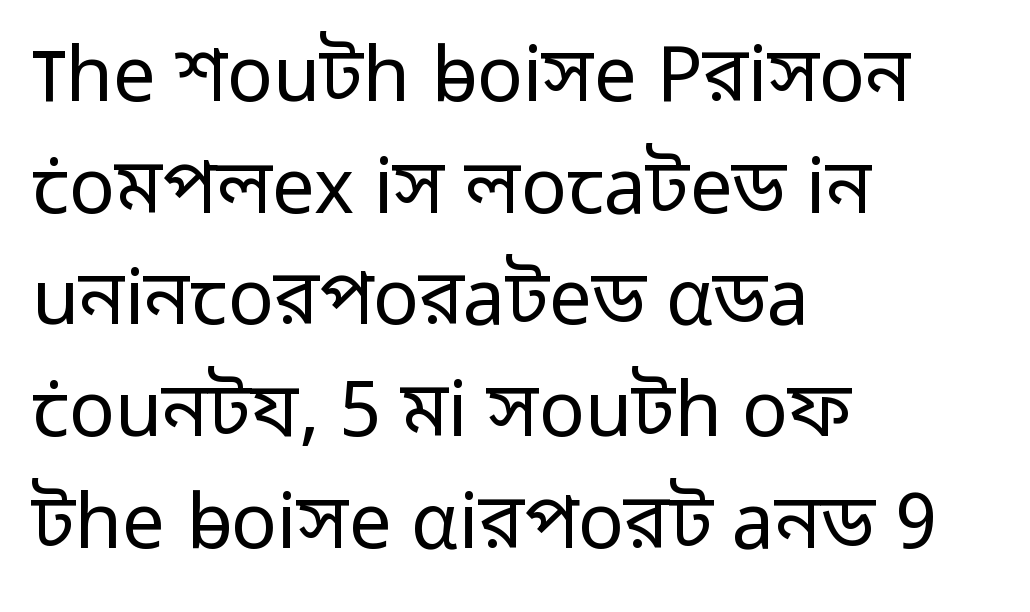
The image shows 76 px regular-weight sans-serif type, upright; set left-aligned, normal line spacing (1.47x), normal letter spacing, not underlined; low stroke contrast and a medium x-height.
